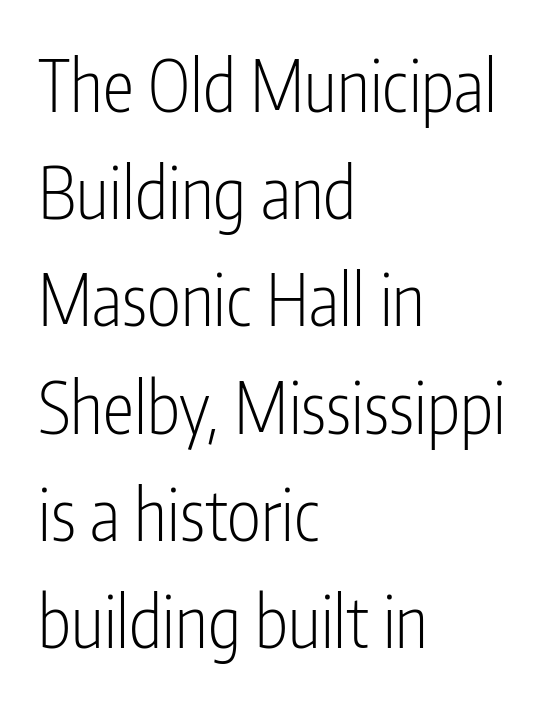
Summary of vertical rhythm: regular, with standard interline spacing. Caption: multi-line text, flush left, ragged right. A roman cut, with each character standing at attention. The zone under the glyphs is completely vacant. This sample has the flowing, uneven cadence of proportional lettering.
